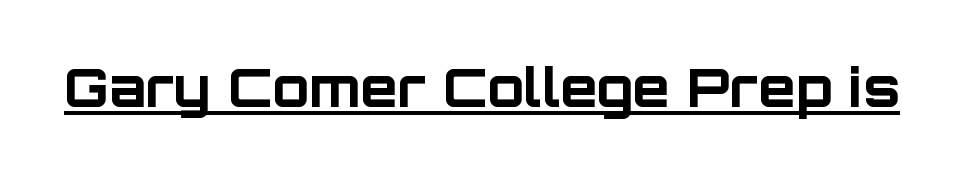
{"serif": "no", "italic": "no", "bold": "yes", "weight": "bold", "width": "normal", "stroke_contrast": "low", "x_height": "large", "monospaced": "no", "underline": "yes", "letter_spacing": "normal", "letter_spacing_em": 0.0, "glyph_px": 54}
